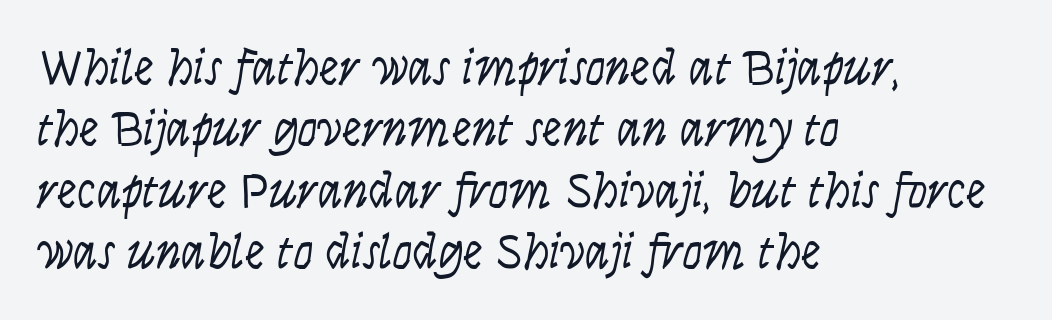
{"italic": "yes", "lean": "right", "slant_degrees": 9, "bold": "no", "weight": "light", "width": "condensed", "stroke_contrast": "low", "x_height": "large", "monospaced": "no", "underline": "no", "align": "left", "line_spacing_ratio": 1.23, "letter_spacing": "normal", "letter_spacing_em": 0.0, "glyph_px": 50}
